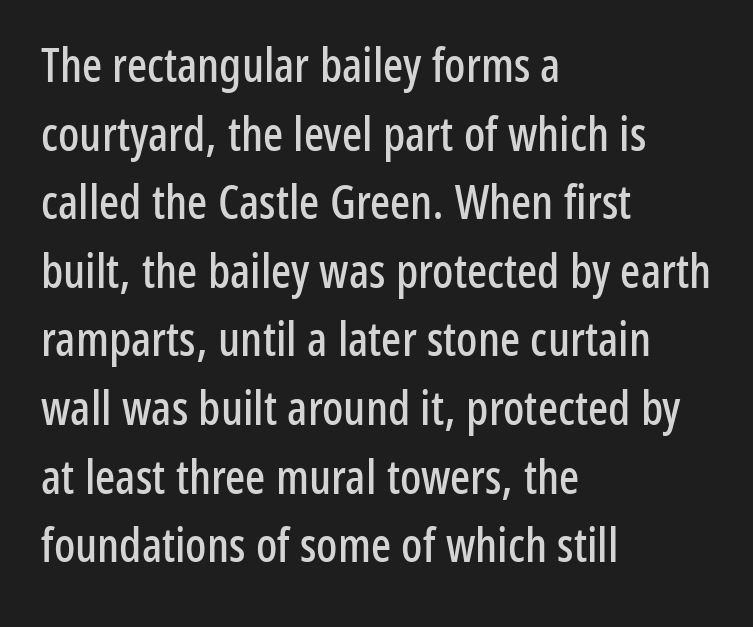
The image shows 47 px condensed sans-serif type, upright; set left-aligned, normal line spacing (1.46x), normal letter spacing, not underlined; low stroke contrast and a medium x-height.
